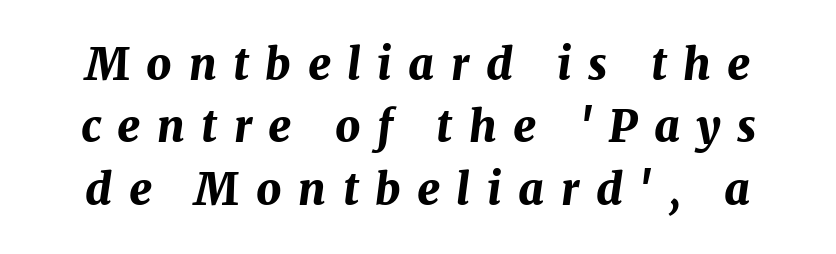
The rendering applies a slant to the glyphs. Each glyph is drawn with heavy, bold strokes. The passage shown stacks its lines at a standard gap. The face used here is proportionally spaced, like ordinary book or web type. These lines have a slow, spaced-out rhythm from letter to letter. Descenders are the only things crossing below the line.
